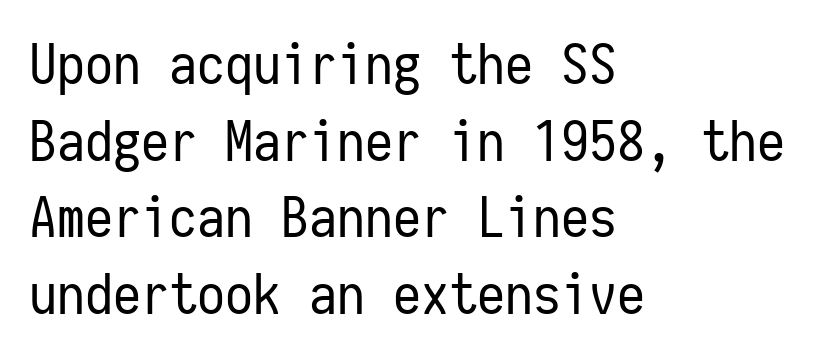
The gaps between neighbouring characters are ordinary and unremarkable. Serifs: no, the terminals of the letterforms are clean. Tall strokes in this sample are plumb rather than angled. The compositor pushed each line to the left boundary. The typesetting does not lean heavy: it is not bold.
